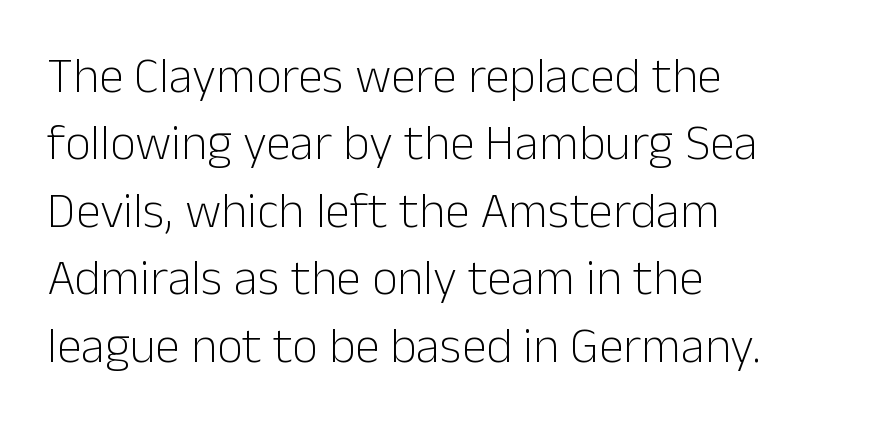
{"serif": "no", "italic": "no", "bold": "no", "weight": "light", "width": "normal", "stroke_contrast": "low", "x_height": "medium", "monospaced": "no", "underline": "no", "align": "left", "line_spacing": "normal", "line_spacing_ratio": 1.35, "letter_spacing": "normal", "letter_spacing_em": 0.0, "glyph_px": 50}
